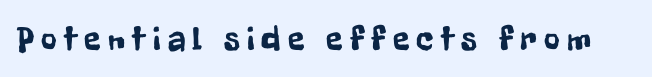
The image shows 34 px condensed sans-serif type, upright; set unusually wide letter spacing (+0.21 em), not underlined; low stroke contrast and a medium x-height.
